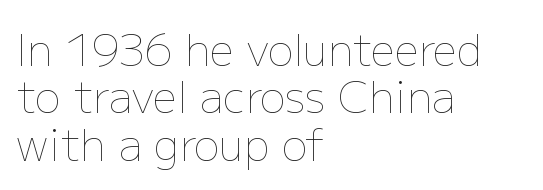
Q: Is the text bold? A: No.
Q: Is the text italic (slanted)? A: No, it is upright.
Q: Is the text underlined? A: No.
Q: How is the paragraph aligned? A: Left-aligned.
Q: Is the spacing between letters normal or unusually wide? A: Normal.
Q: Is the spacing between lines tight, normal or loose? A: Tight.
Q: Width (condensed, normal, or wide)? A: Normal.
Q: Stroke contrast? A: Low.
Q: x-height? A: Medium.
Q: Monospaced? A: No.
